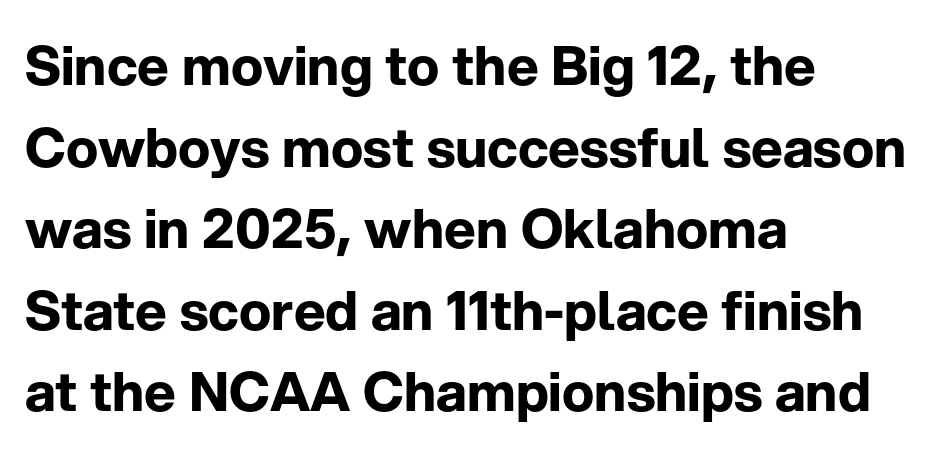
Ascenders rise straight up at ninety degrees. The passage shown is typeset with a sans-serif family. The space beneath each line is pristine and unruled. Summary of weight: heavy, a full bold.
